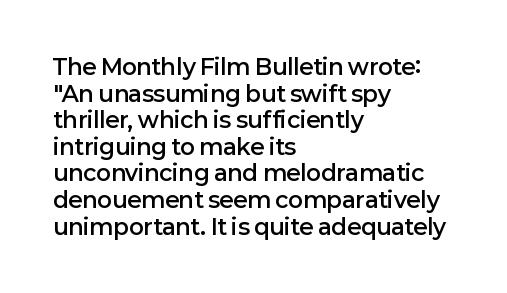
No word sits above an underline. The setting favours the left margin, as ordinary paragraphs usually do. This is the in-between weight designers call semibold or demi. This is the regular roman posture of the typeface. Observe the ordinary spacing: letters are neighbours, not strangers.
